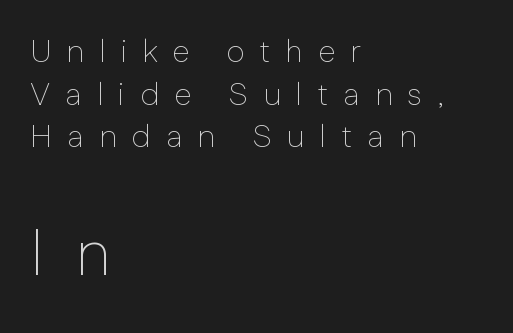
The image shows 65 px thin sans-serif type, upright; set left-aligned, normal line spacing (1.33x), unusually wide letter spacing (+0.46 em), not underlined; the second (bottom) block is 2.03x larger; low stroke contrast and a medium x-height.
